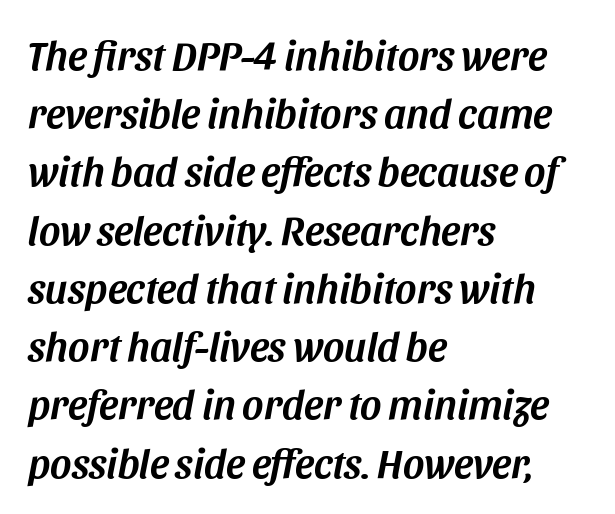
{"italic": "yes", "lean": "right", "slant_degrees": 11, "width": "normal", "stroke_contrast": "medium", "x_height": "large", "monospaced": "no", "underline": "no", "align": "left", "line_spacing": "normal", "line_spacing_ratio": 1.42, "letter_spacing": "normal", "letter_spacing_em": 0.0, "glyph_px": 41}
